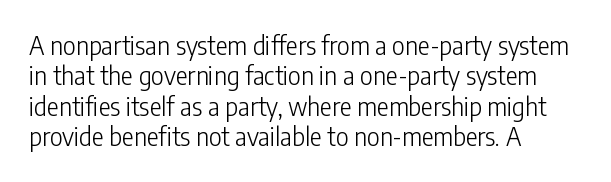
{"italic": "no", "bold": "no", "underline": "no", "align": "left", "line_spacing_ratio": 1.22, "letter_spacing": "normal", "letter_spacing_em": 0.0, "glyph_px": 25}
